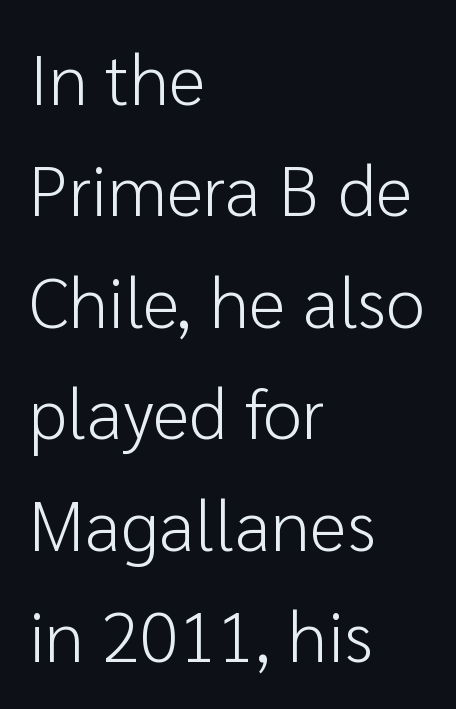
The image shows 71 px light sans-serif type, upright; set left-aligned, normal line spacing (1.57x), normal letter spacing, not underlined; low stroke contrast and a medium x-height.
